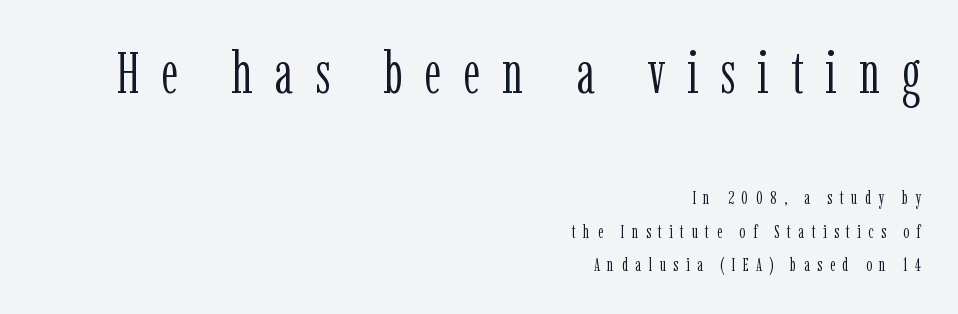
The image shows 58 px light, condensed serif type, upright; set right-aligned, line spacing 1.76x, unusually wide letter spacing (+0.38 em), not underlined; the first (top) block is 3.05x larger; low stroke contrast and a medium x-height.
